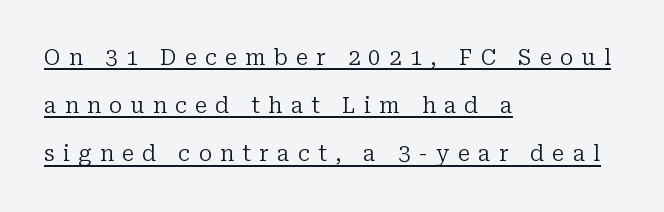
{"italic": "no", "bold": "no", "underline": "yes", "align": "left", "line_spacing": "loose", "line_spacing_ratio": 2.19, "letter_spacing": "wide", "letter_spacing_em": 0.38, "glyph_px": 22}
